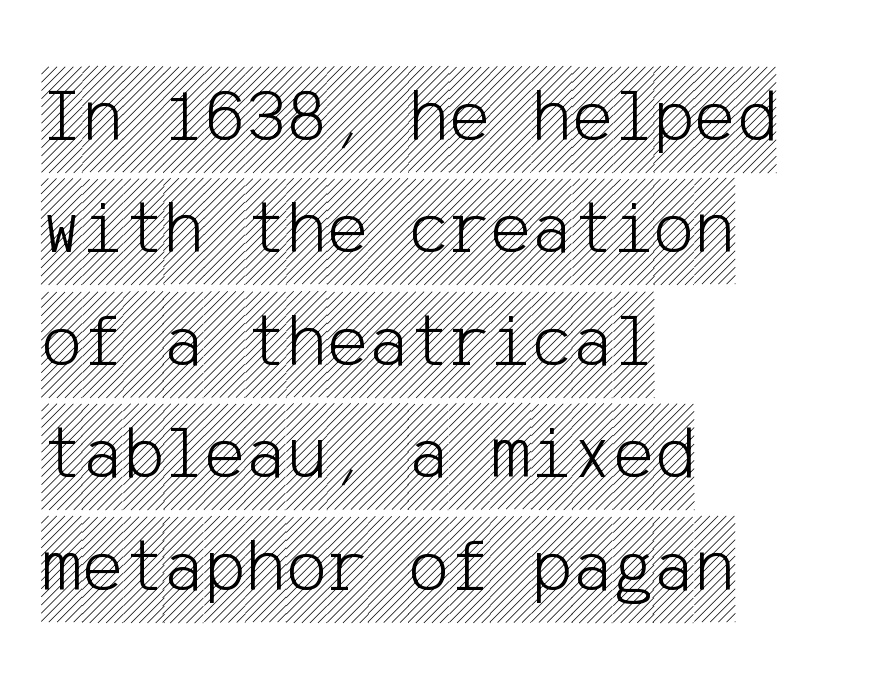
Characters remain perfectly vertical along every line. Nothing unusual about the tracking: characters are spaced as the font intends. Check under the words: just untouched page. Each line starts at the same left margin while the right side varies.
